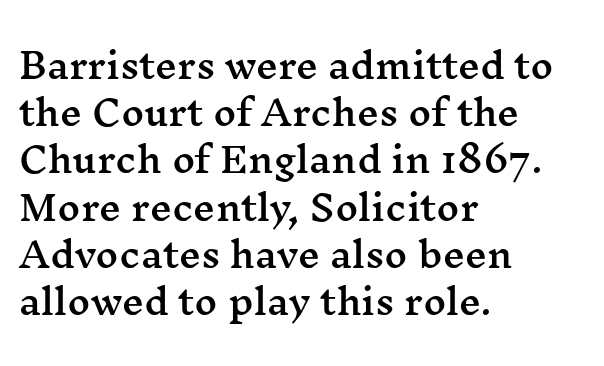
{"serif": "yes", "italic": "no", "width": "wide", "stroke_contrast": "medium", "x_height": "medium", "monospaced": "no", "underline": "no", "align": "left", "line_spacing": "normal", "line_spacing_ratio": 1.35, "letter_spacing": "normal", "letter_spacing_em": 0.0, "glyph_px": 35}
